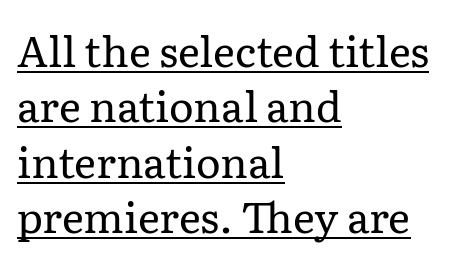
Q: Is the text bold? A: No.
Q: Is the text italic (slanted)? A: No, it is upright.
Q: Is the typeface a serif or a sans-serif typeface? A: Serif.
Q: Is the text underlined? A: Yes.
Q: How is the paragraph aligned? A: Left-aligned.
Q: Is the spacing between letters normal or unusually wide? A: Normal.
Q: Is the spacing between lines tight, normal or loose? A: Normal.
Q: Width (condensed, normal, or wide)? A: Normal.
Q: Stroke contrast? A: Low.
Q: x-height? A: Medium.
Q: Monospaced? A: No.
